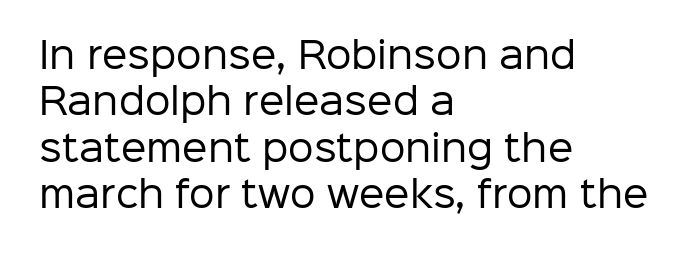
Q: Is the text bold? A: No.
Q: Is the text italic (slanted)? A: No, it is upright.
Q: Is the typeface a serif or a sans-serif typeface? A: Sans-serif.
Q: Is the text underlined? A: No.
Q: How is the paragraph aligned? A: Left-aligned.
Q: Is the spacing between letters normal or unusually wide? A: Normal.
Q: Is the spacing between lines tight, normal or loose? A: Normal.
Q: Width (condensed, normal, or wide)? A: Normal.
Q: Stroke contrast? A: Low.
Q: x-height? A: Medium.
Q: Monospaced? A: No.
